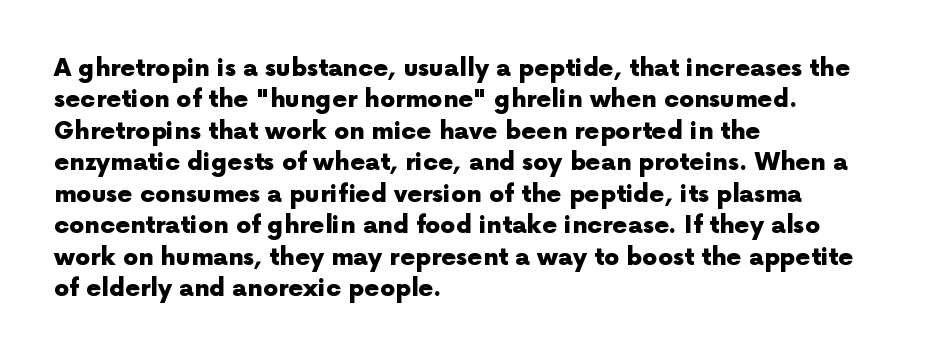
Q: Is the text bold? A: Yes.
Q: Is the text italic (slanted)? A: No, it is upright.
Q: Is the text underlined? A: No.
Q: How is the paragraph aligned? A: Left-aligned.
Q: Is the spacing between letters normal or unusually wide? A: Normal.
Q: Is the spacing between lines tight, normal or loose? A: Normal.
